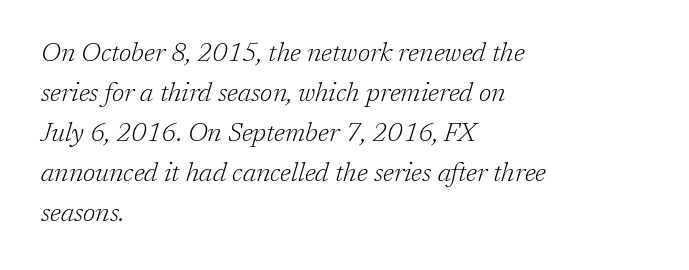
Honestly, there is no underline to notice here at all. Students, observe: this is what conventionally led text looks like. The paragraph shown leans on its left margin. Default kerning and tracking; the words read as compact shapes. A quiet, ordinary-to-light weight characterises the typeface.
